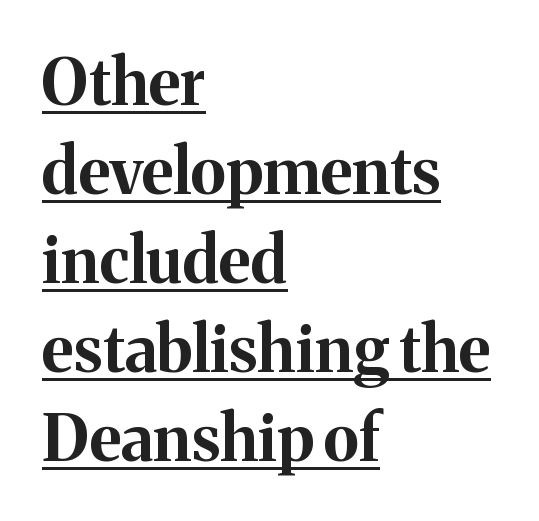
The setting favours the left margin, as ordinary paragraphs usually do. The designer left line spacing at the default. Heavy-handed strokes throughout: this text is bold. The rendering shows small feet on the letterforms — a serif design. A typesetter would mark this as roman, not italic.
